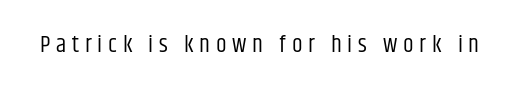
The image shows 24 px text type, upright; set unusually wide letter spacing (+0.24 em), not underlined.
